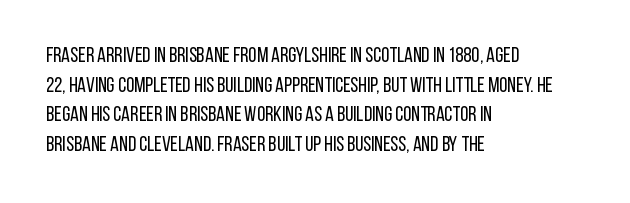
The image shows 21 px text type, upright; set left-aligned, normal line spacing (1.41x), normal letter spacing, not underlined.
